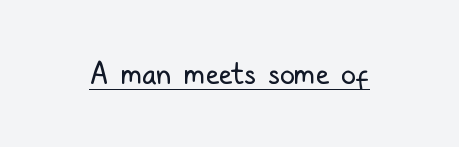
The typesetting does not lean heavy: it is not bold. Here the designer chose a conventional face with non-uniform glyph widths. The rendering shows plain stroke endings on the letterforms — a sans-serif design. Spacing between characters is what you'd get straight out of the box.
